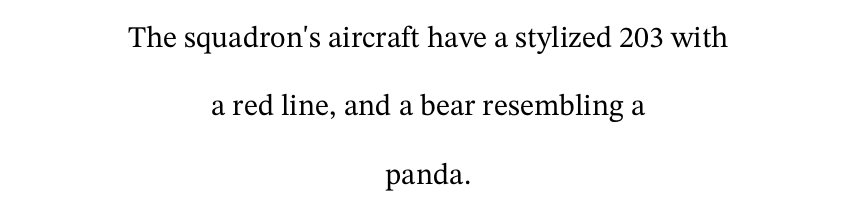
The image shows 30 px serif type, upright; set centered, loose line spacing (2.28x), normal letter spacing, not underlined; medium stroke contrast and a medium x-height.
